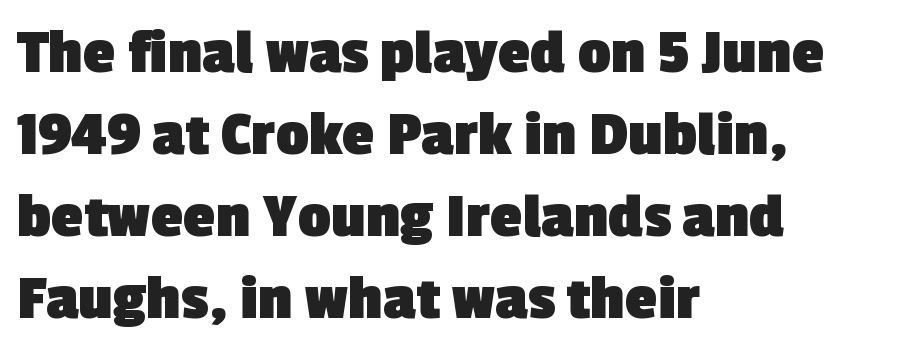
The image shows 65 px heavy sans-serif type; set left-aligned, normal line spacing (1.26x), normal letter spacing, not underlined; a medium x-height.
